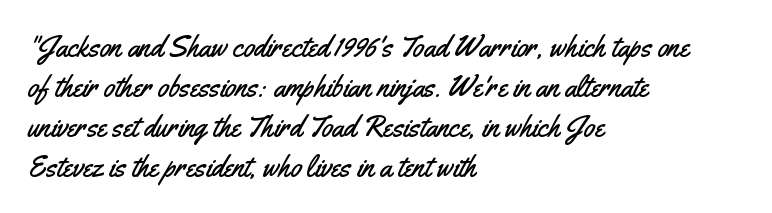
{"serif": "no", "width": "condensed", "stroke_contrast": "medium", "x_height": "small", "monospaced": "no", "underline": "no", "align": "left", "line_spacing": "normal", "line_spacing_ratio": 1.38, "letter_spacing": "normal", "letter_spacing_em": 0.0, "glyph_px": 29}
